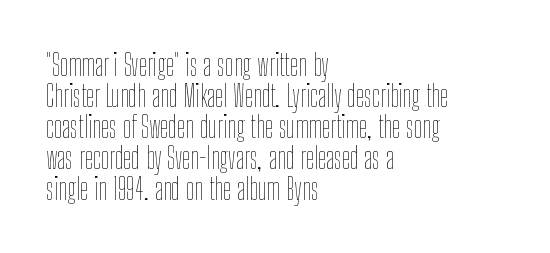
These lines keep a tight, regular rhythm from letter to letter. Is this a fixed-width face? No — the glyphs have proportional, varying widths. Lines of text with bare space underneath. Posture: upright roman.
